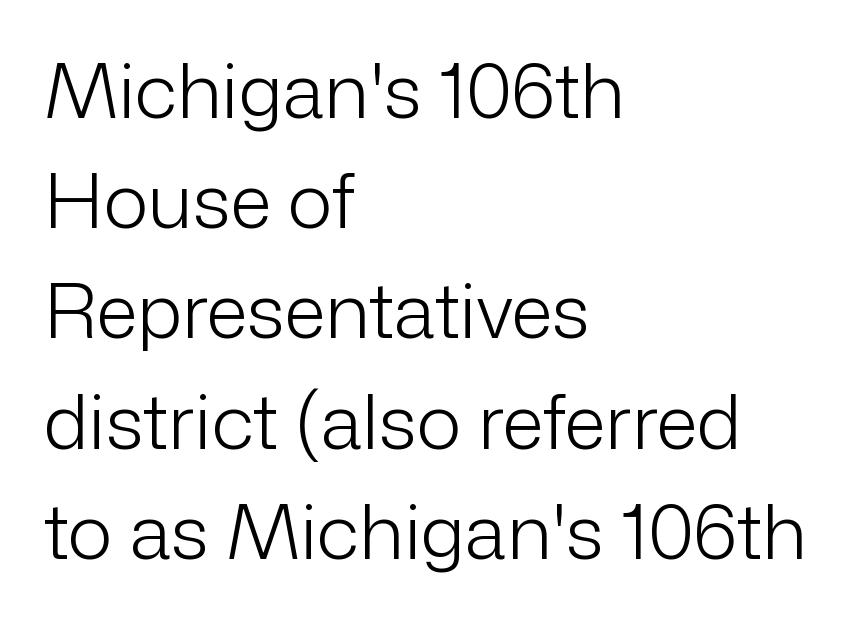
Leading: standard. This is not heavy type; no bold has been used. There is no visible air inserted between adjacent glyphs. The paragraph shown leans on its left margin.
